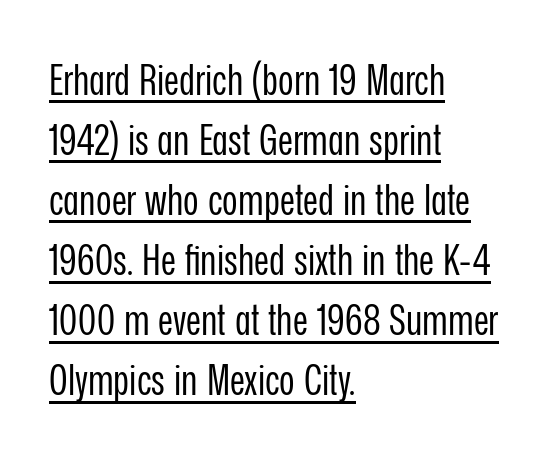
A typographer would call this underscored text. One glance says typical: line gaps are just what's usual. Left-aligned paragraph, ragged on the right. Is the type heavy? It reads as light-to-regular instead.
